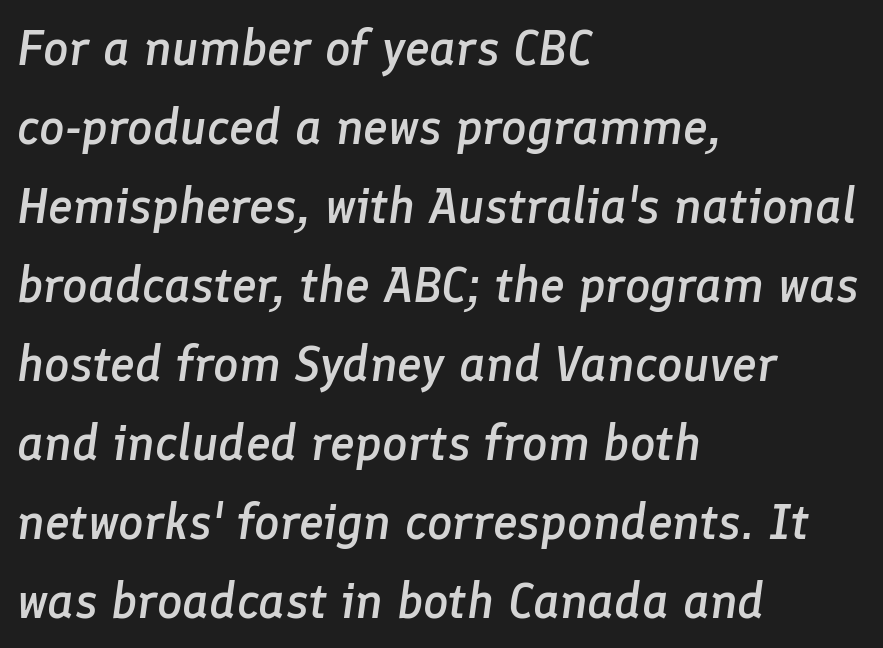
A fair bit of extra ink — the face is semibold, not bold. Compared with ordinary roman type, these characters are visibly tilted. Characters follow at the spacing the type designer built in. Reading down the block, your eye returns to a fixed left position each line.
